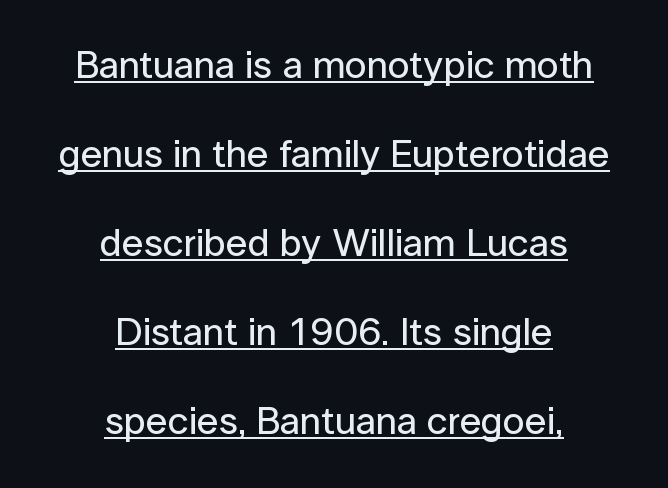
The image shows 39 px sans-serif type, upright; set centered, loose line spacing (2.28x), normal letter spacing, underlined; low stroke contrast and a medium x-height.
